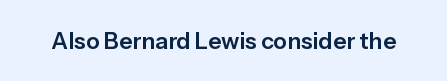
Q: Is the text italic (slanted)? A: No, it is upright.
Q: Is the text underlined? A: No.
Q: Is the spacing between letters normal or unusually wide? A: Normal.
